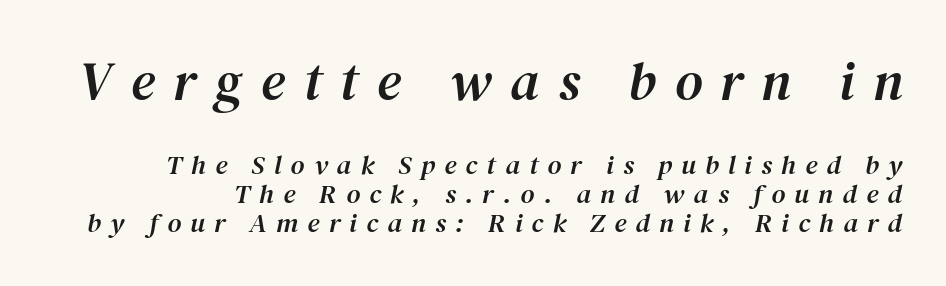
{"serif": "yes", "italic": "yes", "lean": "right", "slant_degrees": 12, "width": "normal", "stroke_contrast": "medium", "x_height": "medium", "monospaced": "no", "underline": "no", "line_spacing": "tight", "line_spacing_ratio": 1.08, "letter_spacing": "wide", "letter_spacing_em": 0.34, "larger_block": "first", "size_ratio": 2.0, "glyph_px": 54}
